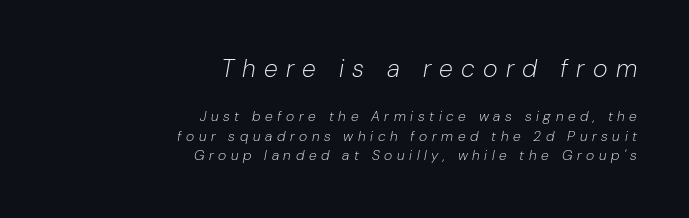
{"italic": "yes", "lean": "right", "slant_degrees": 10, "bold": "no", "underline": "no", "align": "right", "line_spacing": "normal", "line_spacing_ratio": 1.4, "letter_spacing": "wide", "letter_spacing_em": 0.33, "larger_block": "first", "size_ratio": 1.79, "glyph_px": 25}
